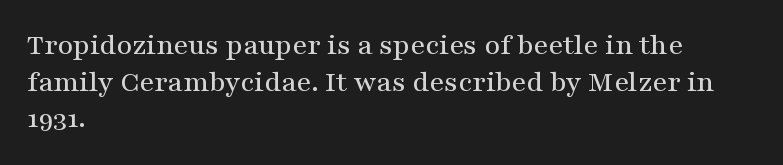
Q: Is the text italic (slanted)? A: No, it is upright.
Q: Is the typeface a serif or a sans-serif typeface? A: Serif.
Q: Is the text underlined? A: No.
Q: How is the paragraph aligned? A: Left-aligned.
Q: Is the spacing between letters normal or unusually wide? A: Normal.
Q: Width (condensed, normal, or wide)? A: Wide.
Q: Stroke contrast? A: Medium.
Q: x-height? A: Medium.
Q: Monospaced? A: No.
